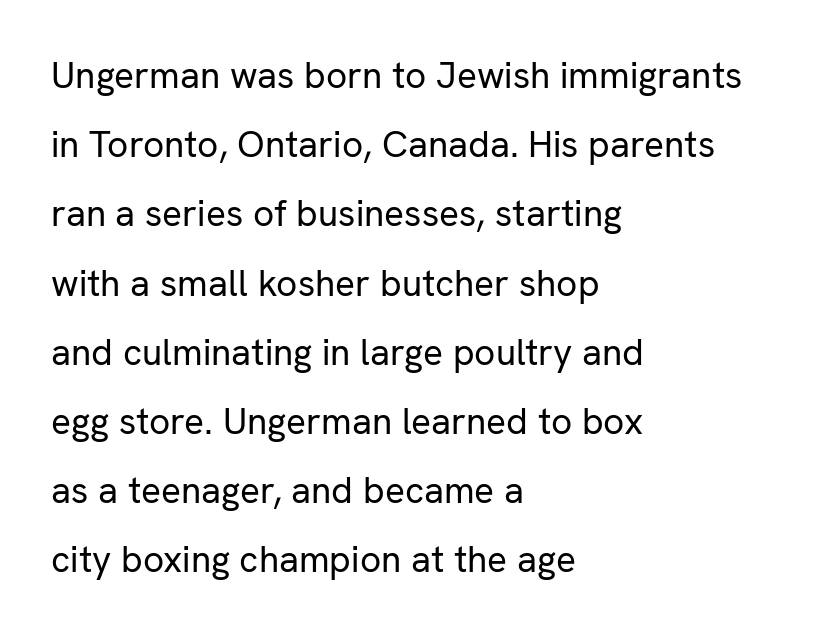
Type style note: lacks serifs. Descenders hang freely into open space. The lines in this sample share a left origin and differ only in where they stop. The typesetting does not lean heavy: it is not bold. Proportional: the letters do not fall into vertical columns. Designer's note — italics off, roman on.
